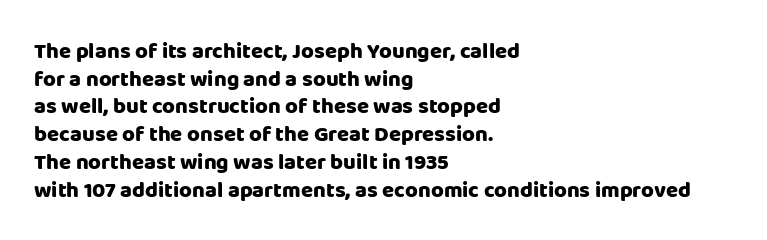
{"italic": "no", "bold": "yes", "underline": "no", "align": "left", "line_spacing": "normal", "line_spacing_ratio": 1.26, "letter_spacing": "normal", "letter_spacing_em": 0.0, "glyph_px": 22}
